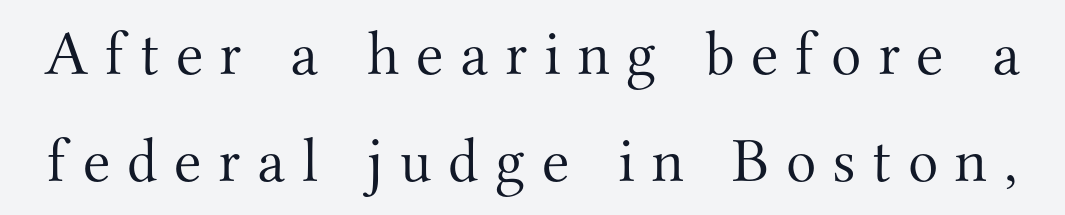
Whoever set this chose a conventional vertical rhythm. This sample uses a serif face. The face used here is proportionally spaced, like ordinary book or web type. The typography opts for an upright posture over an oblique one. Heaviness? Minimal to ordinary, like unemphasized prose. Anything drawn beneath the words? Only blank space.
